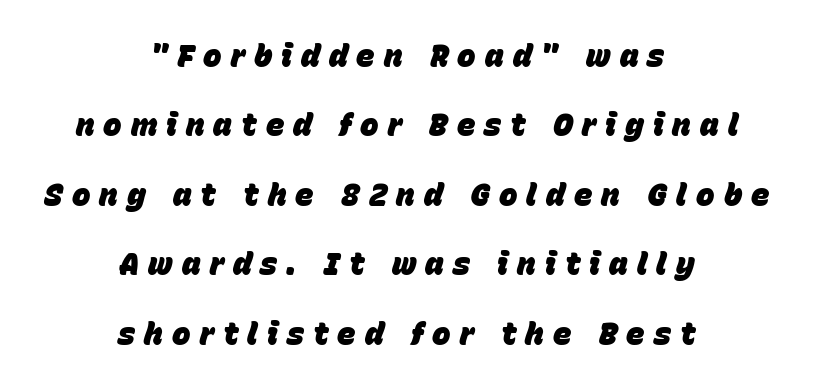
{"italic": "yes", "lean": "right", "slant_degrees": 15, "bold": "yes", "weight": "heavy", "width": "normal", "stroke_contrast": "low", "x_height": "large", "monospaced": "no", "underline": "no", "align": "center", "line_spacing": "loose", "line_spacing_ratio": 2.24, "letter_spacing": "wide", "letter_spacing_em": 0.29, "glyph_px": 31}
